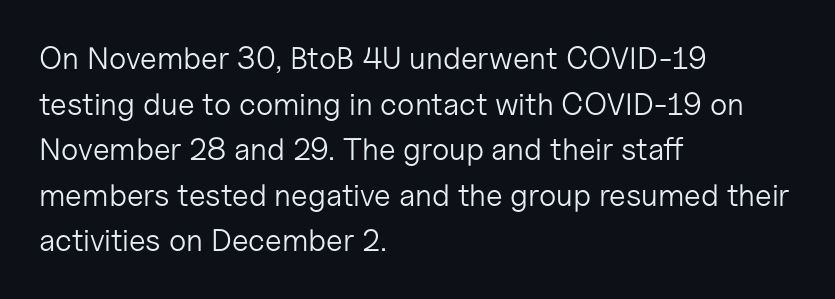
{"serif": "no", "italic": "no", "bold": "no", "weight": "light", "width": "normal", "stroke_contrast": "low", "x_height": "medium", "monospaced": "no", "underline": "no", "align": "left", "line_spacing": "normal", "line_spacing_ratio": 1.47, "letter_spacing": "normal", "letter_spacing_em": 0.0, "glyph_px": 31}
